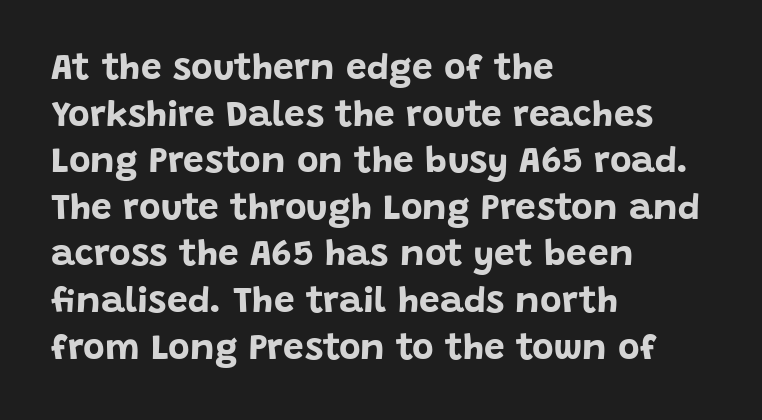
Heavy, bold letterforms. It's the straight-up-and-down kind of type. Every row of glyphs begins at an identical x-position on the left. Line spacing here is normal. Check under the words: just untouched page. Typographically, this falls in the sans-serif category.
